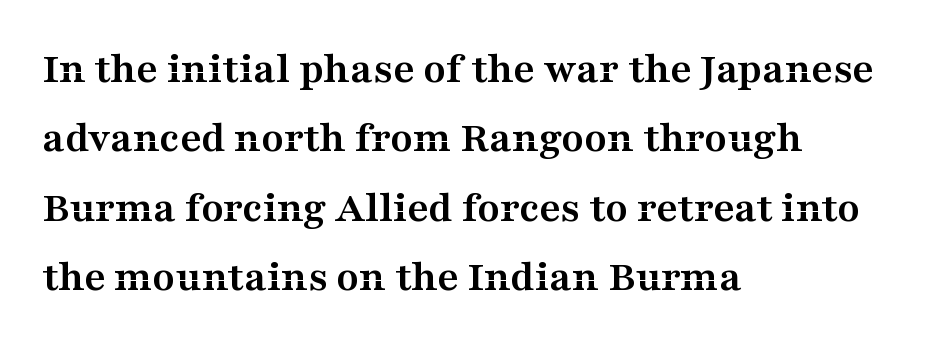
The image shows 45 px semibold, wide serif type, upright; set left-aligned, normal line spacing (1.54x), normal letter spacing, not underlined; medium stroke contrast and a medium x-height.
